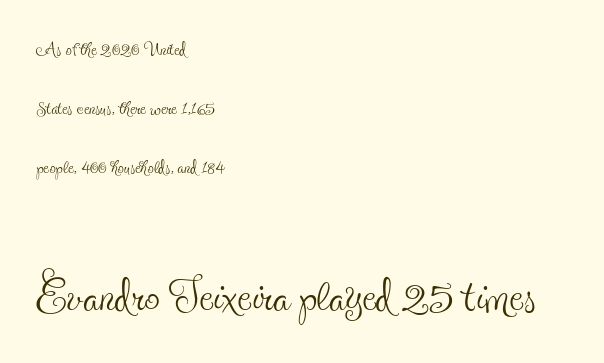
The image shows 62 px thin, condensed serif type; set left-aligned, loose line spacing (2.37x), normal letter spacing, not underlined; the second (bottom) block is 2.48x larger; a small x-height.
